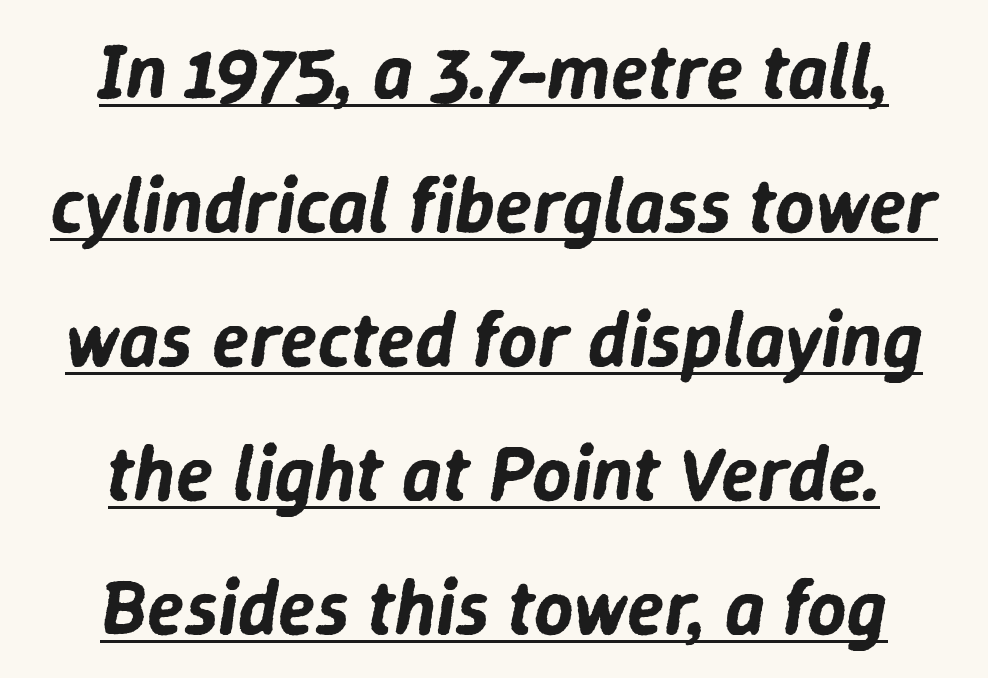
Q: Is the text italic (slanted)? A: Yes, it leans right by about 9 degrees.
Q: Is the text underlined? A: Yes.
Q: How is the paragraph aligned? A: Centered.
Q: Is the spacing between letters normal or unusually wide? A: Normal.
Q: Width (condensed, normal, or wide)? A: Normal.
Q: Stroke contrast? A: Low.
Q: x-height? A: Medium.
Q: Monospaced? A: No.
